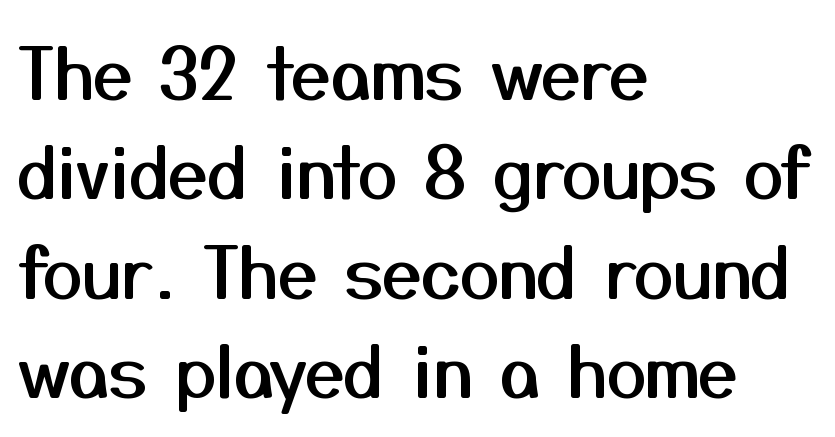
The image shows 71 px sans-serif type, upright; set left-aligned, normal line spacing (1.4x), normal letter spacing, not underlined; medium stroke contrast and a medium x-height.
